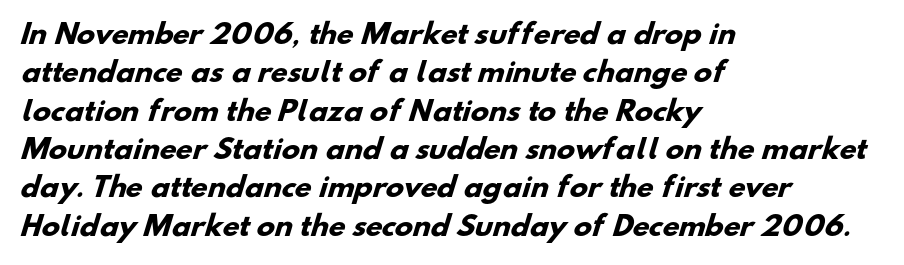
{"bold": "yes", "underline": "no", "align": "left", "line_spacing": "normal", "line_spacing_ratio": 1.42, "letter_spacing": "normal", "letter_spacing_em": 0.0, "glyph_px": 27}
